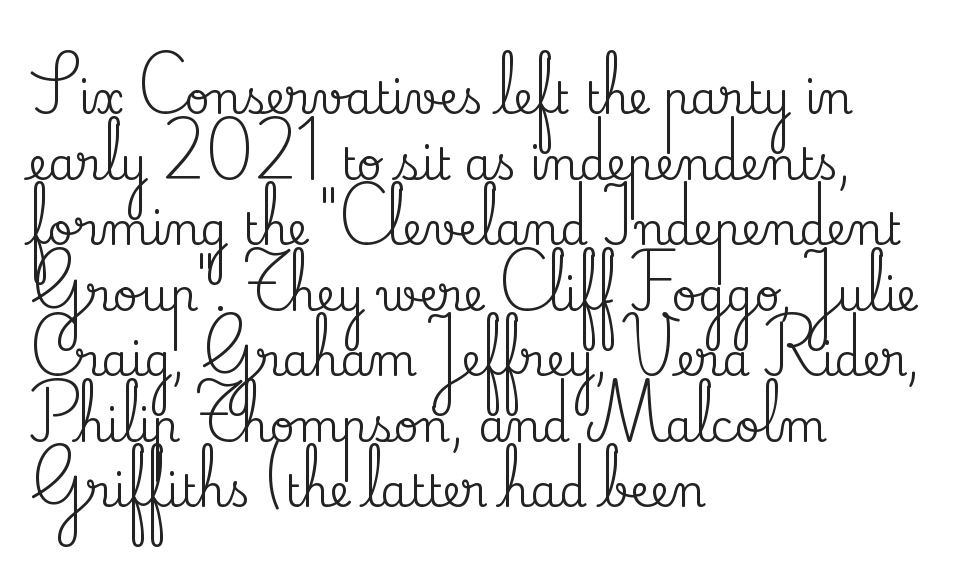
Q: Is the text italic (slanted)? A: No, it is upright.
Q: Is the typeface a serif or a sans-serif typeface? A: Serif.
Q: Is the text underlined? A: No.
Q: How is the paragraph aligned? A: Left-aligned.
Q: Is the spacing between letters normal or unusually wide? A: Normal.
Q: Is the spacing between lines tight, normal or loose? A: Normal.
Q: Width (condensed, normal, or wide)? A: Normal.
Q: Stroke contrast? A: Medium.
Q: x-height? A: Small.
Q: Monospaced? A: No.
